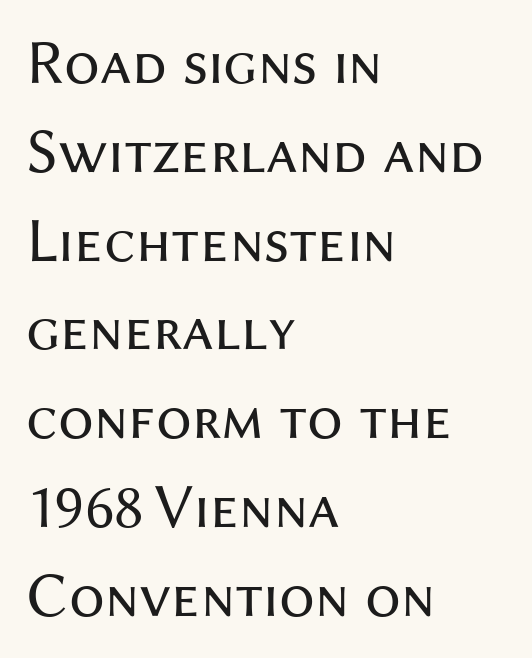
Q: Is the text bold? A: No.
Q: Is the text italic (slanted)? A: No, it is upright.
Q: Is the typeface a serif or a sans-serif typeface? A: Sans-serif.
Q: Is the text underlined? A: No.
Q: How is the paragraph aligned? A: Left-aligned.
Q: Is the spacing between letters normal or unusually wide? A: Normal.
Q: Is the spacing between lines tight, normal or loose? A: Normal.
Q: Width (condensed, normal, or wide)? A: Normal.
Q: Stroke contrast? A: Medium.
Q: x-height? A: Medium.
Q: Monospaced? A: No.
